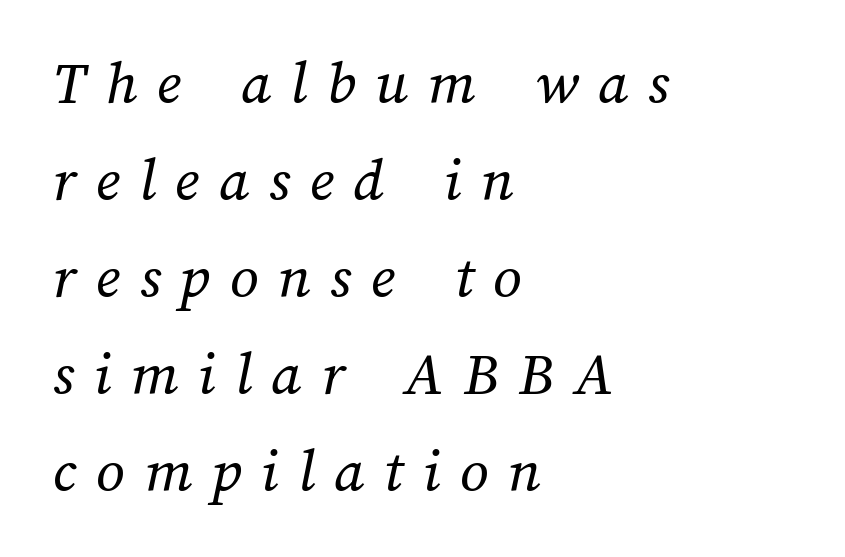
The rendering uses natural spacing where letterforms have individual widths. The face looks like a standard text weight, possibly lighter. Alignment: flush left. Line spacing here is normal. Words appear elongated and porous because spacing is wide. Decoration check: the copy has no underline.
